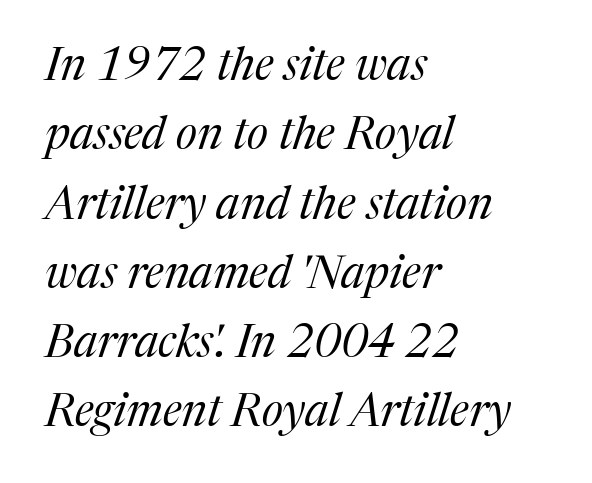
Q: Is the text bold? A: No.
Q: Is the text italic (slanted)? A: Yes, it leans right by about 17 degrees.
Q: Is the typeface a serif or a sans-serif typeface? A: Serif.
Q: Is the text underlined? A: No.
Q: How is the paragraph aligned? A: Left-aligned.
Q: Is the spacing between letters normal or unusually wide? A: Normal.
Q: Is the spacing between lines tight, normal or loose? A: Normal.
Q: Width (condensed, normal, or wide)? A: Normal.
Q: Stroke contrast? A: Medium.
Q: x-height? A: Medium.
Q: Monospaced? A: No.
